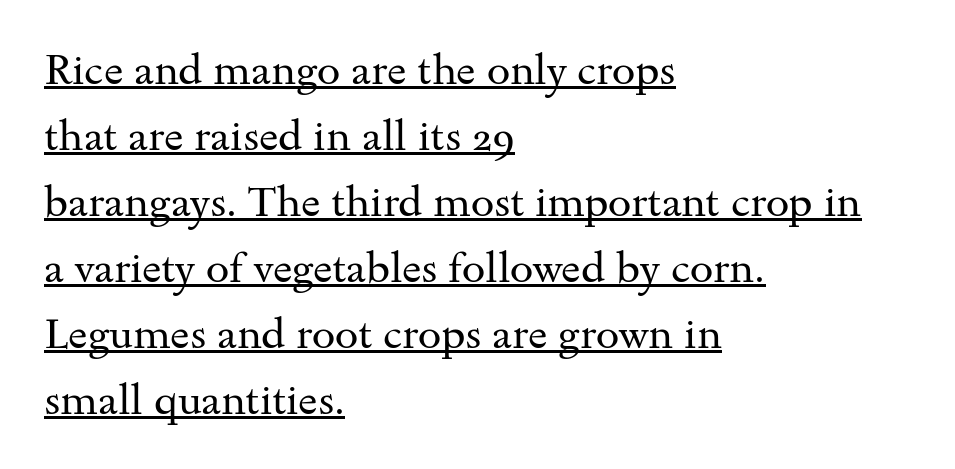
On a weight scale, this lands at 450 or below. Posture: straight, roman, zero tilt. Is there an underline? Yes — a line sits under the letters. Whoever set this chose a conventional vertical rhythm. Typographically, this falls in the serif category.
